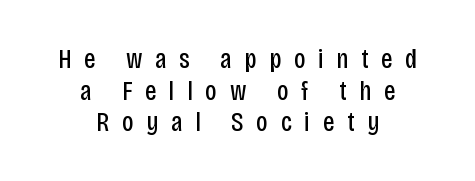
Q: Is the text bold? A: No.
Q: Is the text italic (slanted)? A: No, it is upright.
Q: Is the typeface a serif or a sans-serif typeface? A: Sans-serif.
Q: Is the text underlined? A: No.
Q: How is the paragraph aligned? A: Centered.
Q: Is the spacing between letters normal or unusually wide? A: Unusually wide.
Q: Is the spacing between lines tight, normal or loose? A: Tight.
Q: Width (condensed, normal, or wide)? A: Condensed.
Q: Stroke contrast? A: Low.
Q: x-height? A: Large.
Q: Monospaced? A: No.
